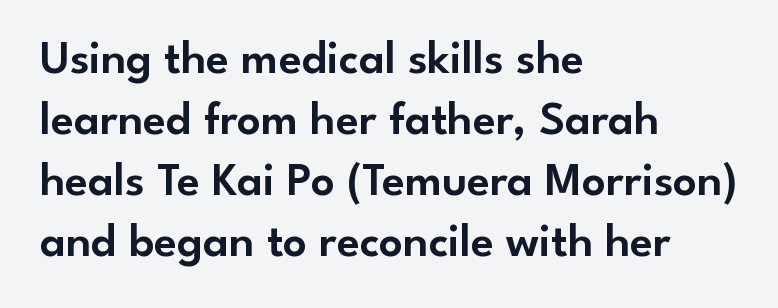
{"serif": "no", "italic": "no", "width": "normal", "stroke_contrast": "low", "x_height": "small", "monospaced": "no", "underline": "no", "align": "left", "line_spacing": "normal", "line_spacing_ratio": 1.3, "letter_spacing": "normal", "letter_spacing_em": 0.0, "glyph_px": 47}
